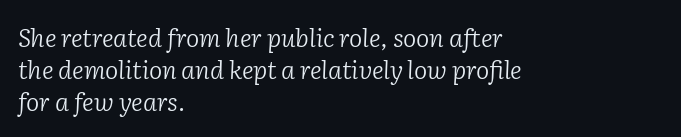
Q: Is the text bold? A: No.
Q: Is the text italic (slanted)? A: Yes, it leans right by about 2 degrees.
Q: Is the text underlined? A: No.
Q: How is the paragraph aligned? A: Left-aligned.
Q: Is the spacing between letters normal or unusually wide? A: Normal.
Q: Is the spacing between lines tight, normal or loose? A: Normal.
